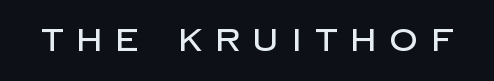
Clear beneath every line of the passage. Is there any slant? The stems are plumb. Type style note: lacks serifs. Glyph-to-glyph distance is far greater than everyday printed text.
